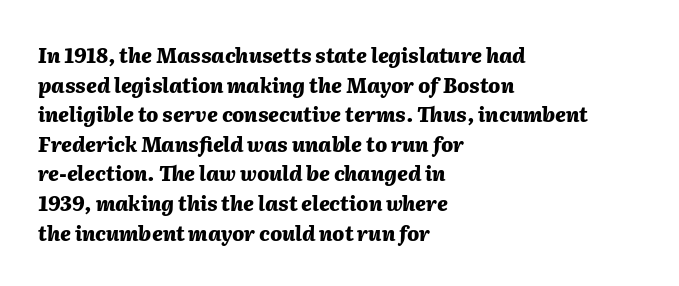
Alignment: flush left. A dark, heavy texture on the line: the type is bold. What's the leading like? Ordinary, nothing unusual. Yep, that's italic — everything's leaning. Each row of text sits above clean, open space. Between one letter and the next there's only the usual sliver of space.
